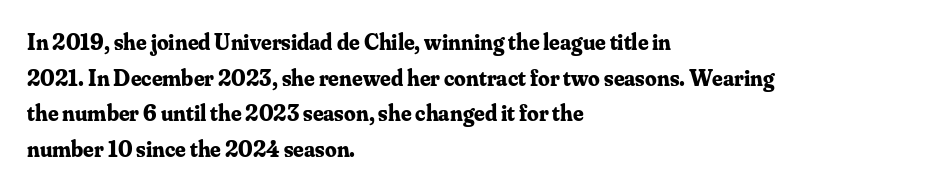
Is the block centered? No — it sits flush against the left margin. A full-strength bold gives these letters their thick strokes. The zone under the glyphs is completely vacant. This sample uses an upright cut, with every glyph sitting square on the baseline. The passage shown has conventional tracking throughout. The line-height multiplier appears to be the usual default.
